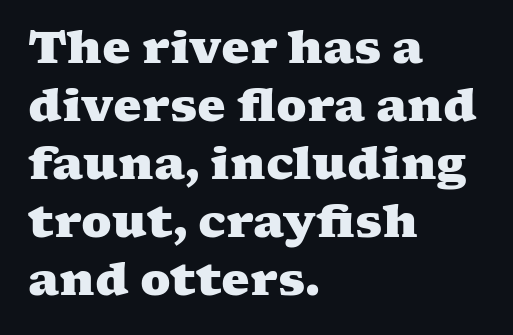
{"serif": "yes", "bold": "yes", "weight": "heavy", "width": "wide", "stroke_contrast": "medium", "x_height": "medium", "monospaced": "no", "underline": "no", "align": "left", "line_spacing": "normal", "line_spacing_ratio": 1.29, "letter_spacing": "normal", "letter_spacing_em": 0.0, "glyph_px": 45}
